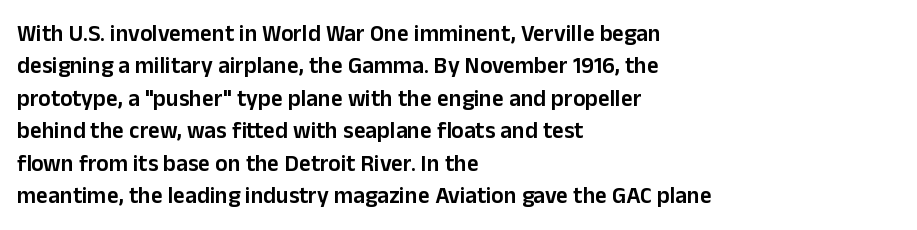
Q: Is the text bold? A: Semi-bold.
Q: Is the text italic (slanted)? A: No, it is upright.
Q: Is the text underlined? A: No.
Q: How is the paragraph aligned? A: Left-aligned.
Q: Is the spacing between letters normal or unusually wide? A: Normal.
Q: Is the spacing between lines tight, normal or loose? A: Normal.
